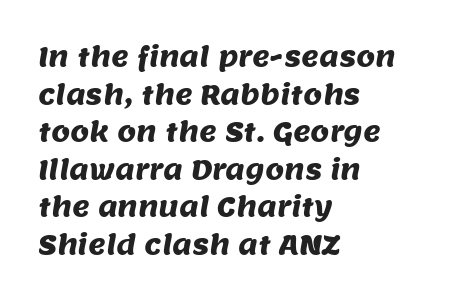
Q: Is the text underlined? A: No.
Q: How is the paragraph aligned? A: Left-aligned.
Q: Is the spacing between letters normal or unusually wide? A: Normal.
Q: Is the spacing between lines tight, normal or loose? A: Normal.
